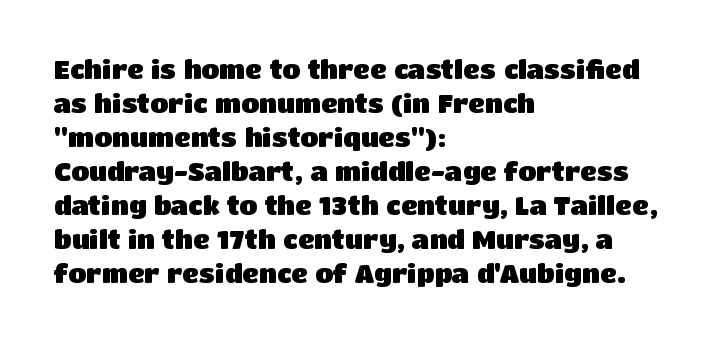
Typeset ragged right — the left edge is the straight one. Words float on clear page, feet unadorned. Vertically, the passage feels balanced, rows spaced as you'd expect. This sample uses plain, unmodified letter spacing. Summary of weight: heavy, a full bold. Characters remain perfectly vertical along every line.
